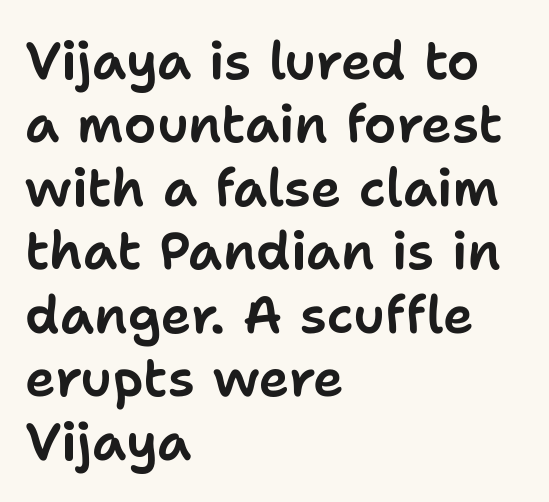
Q: Is the text italic (slanted)? A: No, it is upright.
Q: Is the typeface a serif or a sans-serif typeface? A: Sans-serif.
Q: Is the text underlined? A: No.
Q: How is the paragraph aligned? A: Left-aligned.
Q: Is the spacing between letters normal or unusually wide? A: Normal.
Q: Width (condensed, normal, or wide)? A: Normal.
Q: Stroke contrast? A: Low.
Q: x-height? A: Medium.
Q: Monospaced? A: No.
